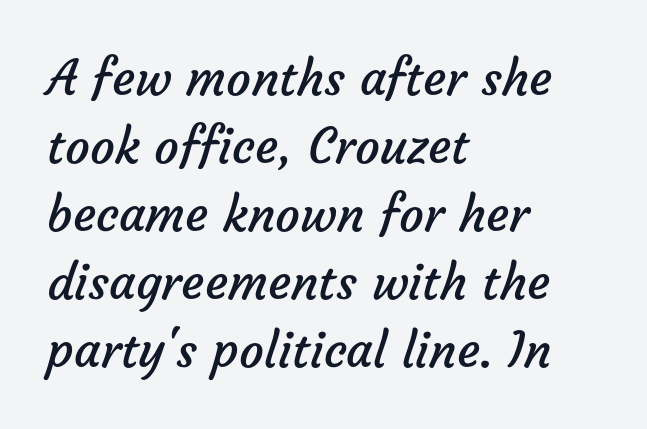
The image shows 49 px regular-weight sans-serif type; set left-aligned, normal line spacing (1.39x), normal letter spacing, not underlined; low stroke contrast and a medium x-height.
